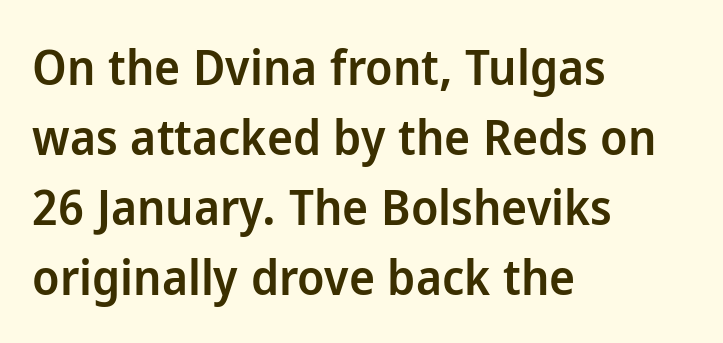
The image shows 49 px semibold sans-serif type, upright; set left-aligned, normal line spacing (1.43x), normal letter spacing, not underlined; low stroke contrast and a medium x-height.
